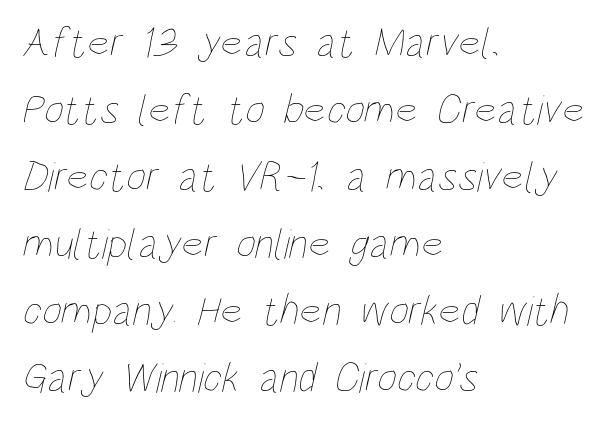
The image shows 43 px thin, condensed type; set left-aligned, normal line spacing (1.56x), normal letter spacing, not underlined; low stroke contrast and a large x-height.
